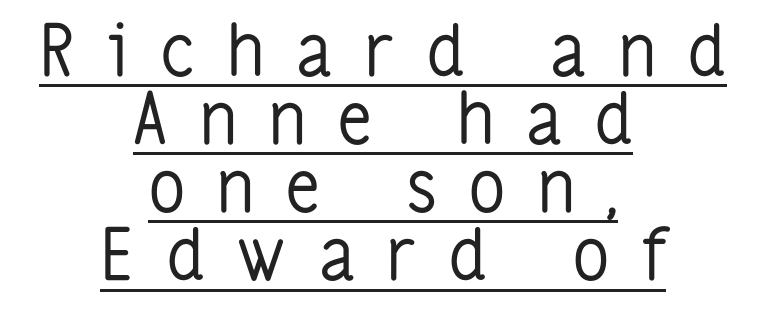
The image shows 71 px regular-weight, condensed sans-serif type, upright; set centered, tight line spacing (0.96x), unusually wide letter spacing (+0.46 em), underlined; low stroke contrast and a medium x-height.
